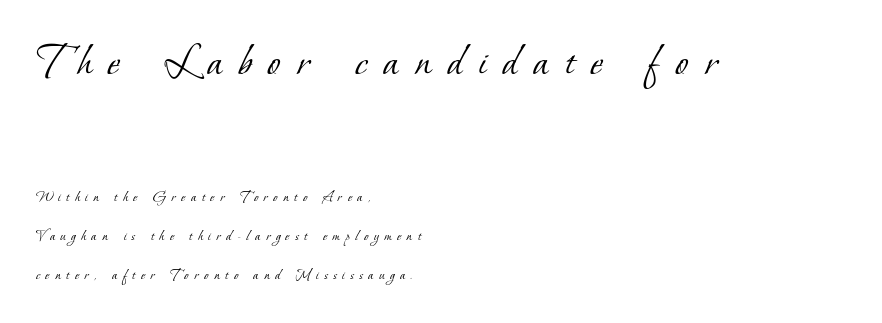
{"serif": "yes", "bold": "no", "weight": "light", "width": "normal", "stroke_contrast": "low", "x_height": "small", "monospaced": "no", "underline": "no", "align": "left", "line_spacing": "loose", "line_spacing_ratio": 2.44, "letter_spacing": "wide", "letter_spacing_em": 0.35, "larger_block": "first", "size_ratio": 2.94, "glyph_px": 47}
